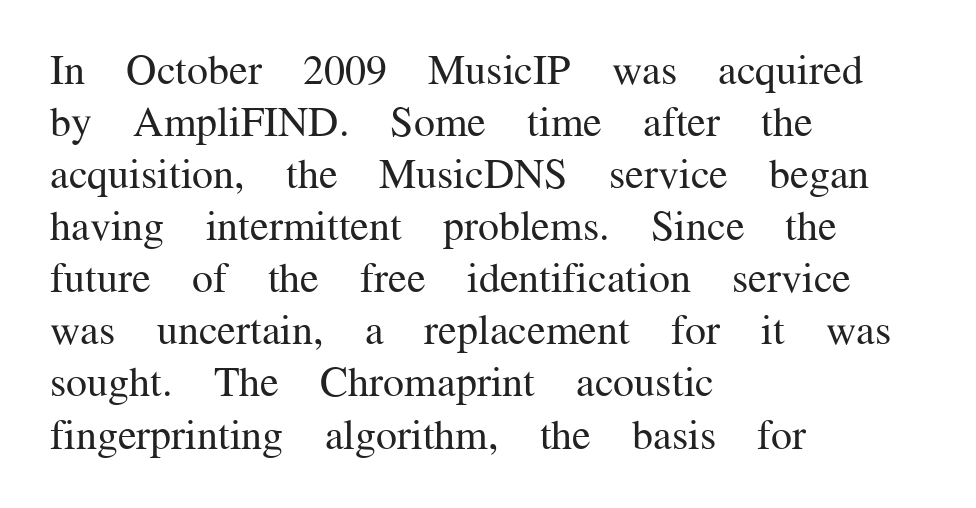
Quick note: not italic, upright. To sum up the face: it has serifs. The setting favours the left margin, as ordinary paragraphs usually do. Spacing between characters is what you'd get straight out of the box. Is this a fixed-width face? No — the glyphs have proportional, varying widths. Unbolded letterforms with no extra heft.
